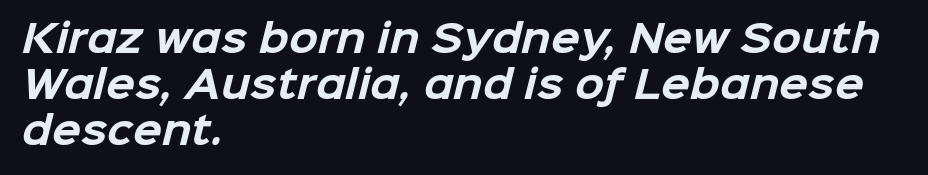
Q: Is the text bold? A: Yes.
Q: Is the typeface a serif or a sans-serif typeface? A: Sans-serif.
Q: Is the text underlined? A: No.
Q: How is the paragraph aligned? A: Left-aligned.
Q: Is the spacing between letters normal or unusually wide? A: Normal.
Q: Width (condensed, normal, or wide)? A: Normal.
Q: Stroke contrast? A: Low.
Q: x-height? A: Medium.
Q: Monospaced? A: No.
